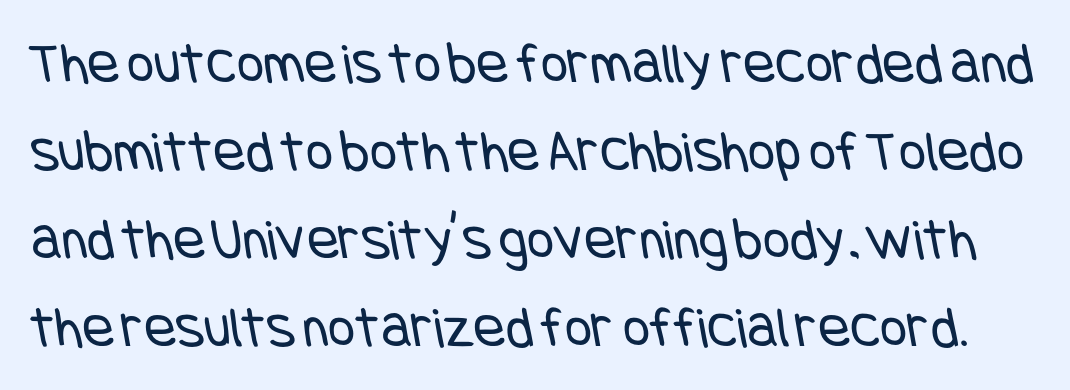
These glyphs show unthickened strokes, regular width or finer. The letterforms sit shoulder to shoulder at normal distance. Type without underlining. The vertical gap from one line to the next is medium.
